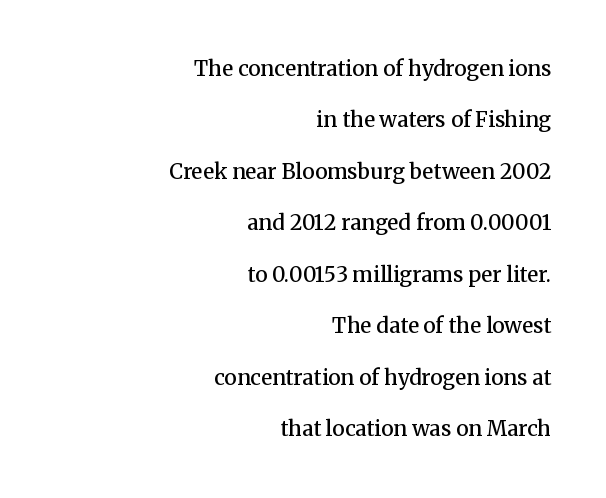
Upright lettering throughout. Only glyphs here, with clear space below each row. The vertical gap from one line to the next is large. Semibold letterforms, between regular and bold. Nothing unusual about the tracking: characters are spaced as the font intends.
